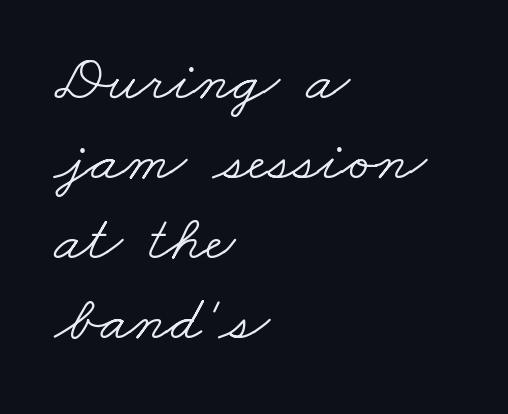
{"serif": "yes", "bold": "no", "weight": "light", "width": "wide", "stroke_contrast": "low", "x_height": "small", "monospaced": "no", "underline": "no", "align": "left", "line_spacing_ratio": 1.23, "letter_spacing": "normal", "letter_spacing_em": 0.0, "glyph_px": 65}
